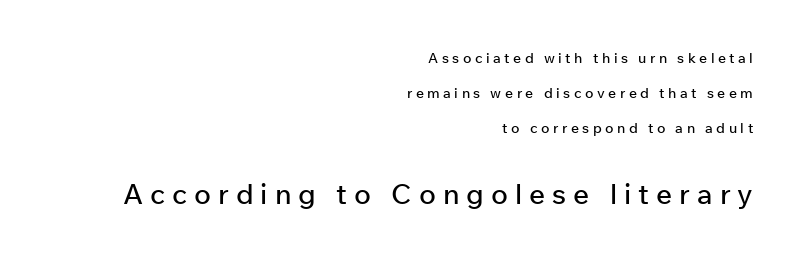
Q: Is the text italic (slanted)? A: No, it is upright.
Q: Is the typeface a serif or a sans-serif typeface? A: Sans-serif.
Q: Is the text underlined? A: No.
Q: How is the paragraph aligned? A: Right-aligned.
Q: Is the spacing between letters normal or unusually wide? A: Unusually wide.
Q: Is the spacing between lines tight, normal or loose? A: Loose.
Q: Which block of text is set in a larger size, the first (top) or the second (bottom)? A: The second (bottom) one.
Q: Width (condensed, normal, or wide)? A: Normal.
Q: Stroke contrast? A: Low.
Q: x-height? A: Medium.
Q: Monospaced? A: No.
